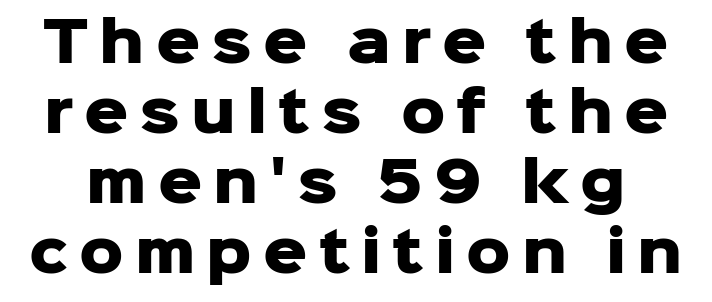
{"serif": "no", "italic": "no", "bold": "yes", "weight": "heavy", "width": "normal", "stroke_contrast": "low", "x_height": "medium", "monospaced": "no", "underline": "no", "line_spacing": "normal", "line_spacing_ratio": 1.27, "letter_spacing": "wide", "letter_spacing_em": 0.2, "glyph_px": 55}
